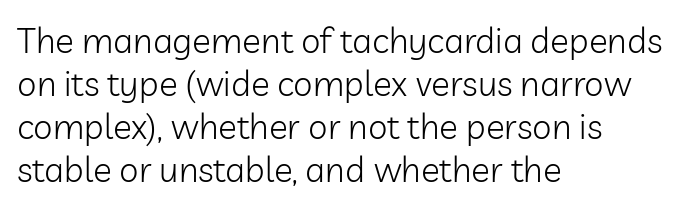
The image shows 35 px light sans-serif type, upright; set left-aligned, line spacing 1.23x, normal letter spacing, not underlined; low stroke contrast and a medium x-height.
